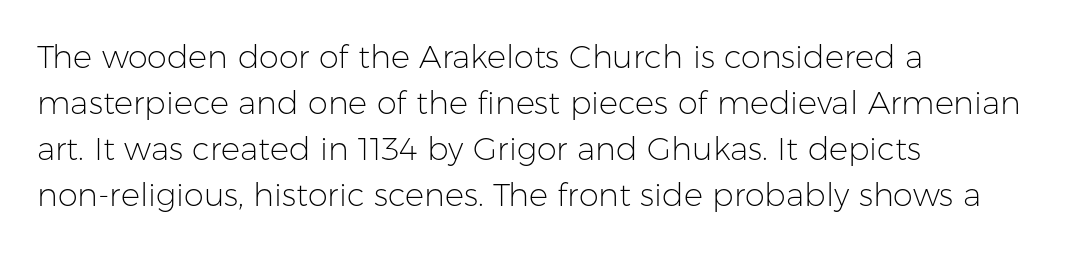
Weight: regular or lighter. Normally led — the rows are evenly, conventionally spaced. Nothing sits at the stroke ends, so this counts as sans-serif. How are the letters spaced? Ordinarily, with no added tracking. Looks like regular typesetting: each glyph gets only the width it needs. Rule under the text: the space is simply empty.
